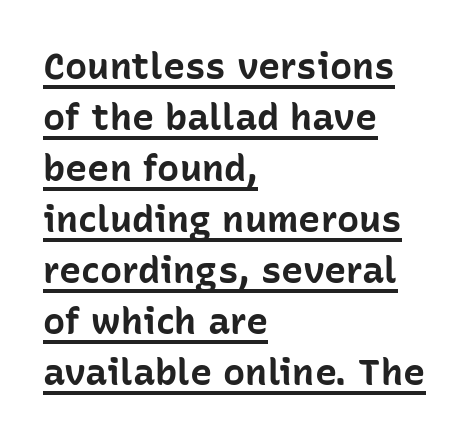
{"serif": "no", "italic": "no", "bold": "yes", "weight": "bold", "width": "normal", "stroke_contrast": "low", "x_height": "medium", "monospaced": "no", "underline": "yes", "align": "left", "line_spacing": "normal", "line_spacing_ratio": 1.38, "letter_spacing": "normal", "letter_spacing_em": 0.0, "glyph_px": 37}
